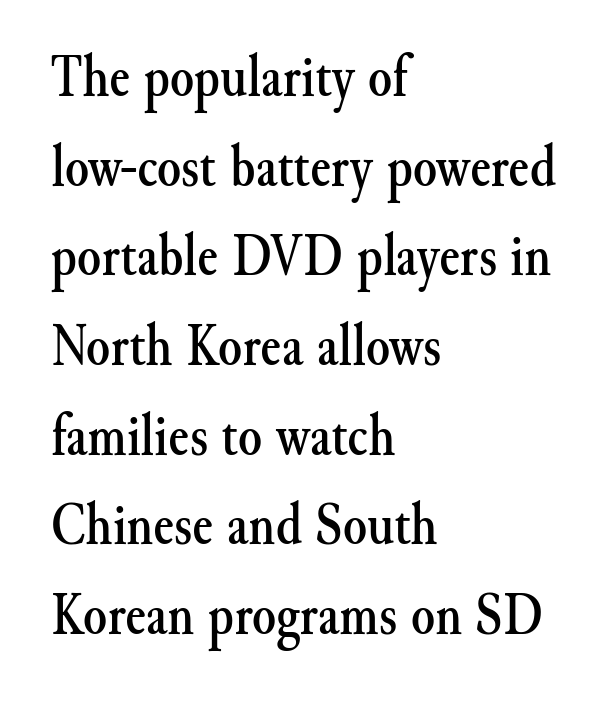
Q: Is the text italic (slanted)? A: No, it is upright.
Q: Is the typeface a serif or a sans-serif typeface? A: Serif.
Q: Is the text underlined? A: No.
Q: How is the paragraph aligned? A: Left-aligned.
Q: Is the spacing between letters normal or unusually wide? A: Normal.
Q: Is the spacing between lines tight, normal or loose? A: Normal.
Q: Width (condensed, normal, or wide)? A: Normal.
Q: Stroke contrast? A: Medium.
Q: x-height? A: Small.
Q: Monospaced? A: No.
